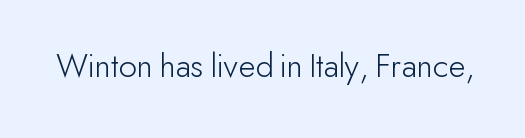
The image shows 35 px light sans-serif type, upright; set normal letter spacing, not underlined; low stroke contrast and a small x-height.
